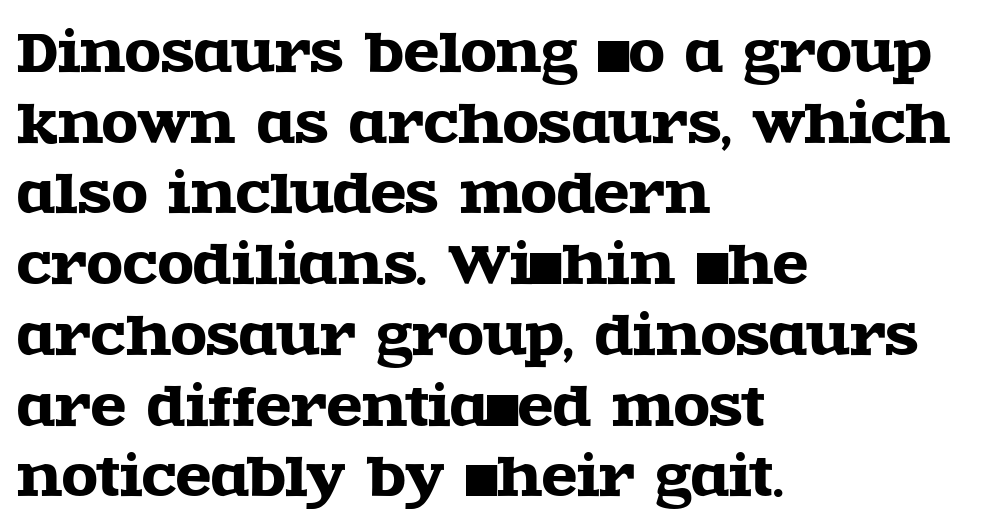
Stroke terminals: seriffed. Rule under the text: the space is simply empty. The passage shown has conventional tracking throughout. The paragraph shown leans on its left margin.
